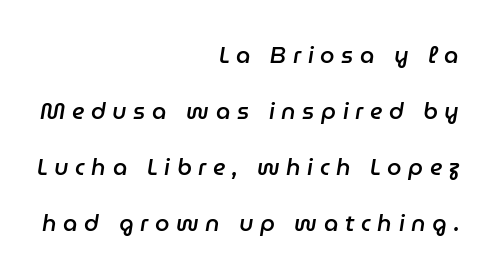
The image shows 23 px text type, italic (leaning right); set right-aligned, loose line spacing (2.43x), unusually wide letter spacing (+0.29 em), not underlined.
